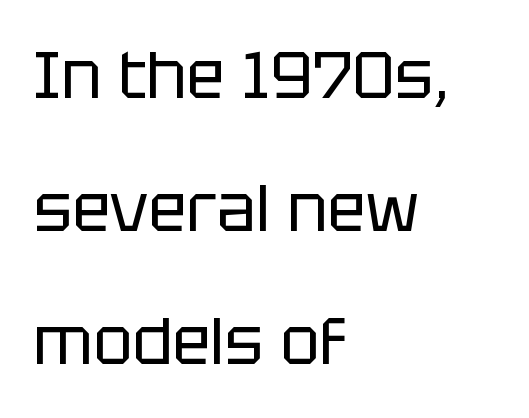
The image shows 65 px regular-weight sans-serif type, upright; set left-aligned, loose line spacing (2.05x), normal letter spacing, not underlined; low stroke contrast and a large x-height.
